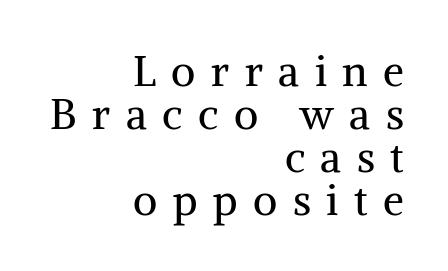
This sample uses an upright cut, with every glyph sitting square on the baseline. Does extra space separate the letters? Yes, quite a lot of it. Visually the block forms a straight wall on the right and a jagged coastline on the left. Think of a printed novel: that variable character pitch is what you see here. The font is comparable to plain body text, perhaps lighter. Check where the strokes stop: tiny serifs finish them off.
